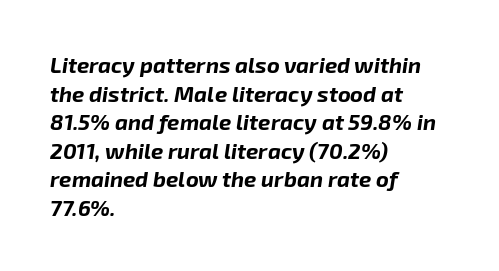
Is there much room between lines? A standard amount, neither cramped nor airy. Anything drawn beneath the words? Only blank space. Slant detected: the letters are inclined. No extra tracking has been applied to these lines.
